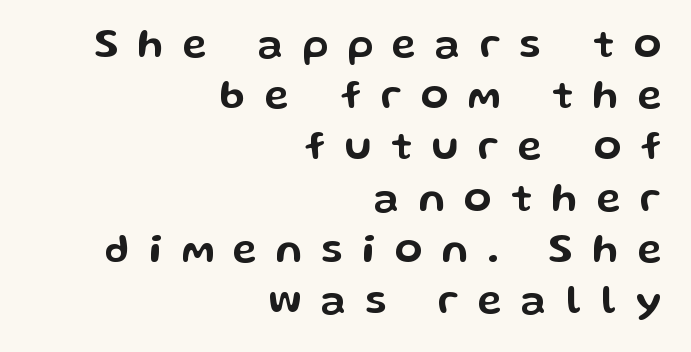
The image shows 40 px wide sans-serif type, upright; set right-aligned, normal line spacing (1.28x), unusually wide letter spacing (+0.49 em), not underlined; low stroke contrast and a medium x-height.
